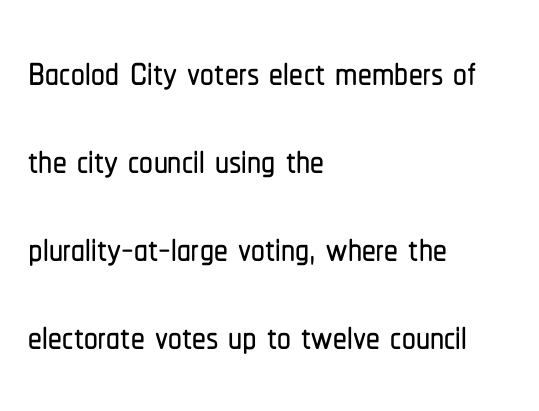
These lines are rendered in a variable-pitch font. Baseline-to-baseline distance is the conventional proportion of letter height. These lines keep a tight, regular rhythm from letter to letter. When letters stand straight like this, we call the style roman or upright. Each row of text sits above clean, open space.
